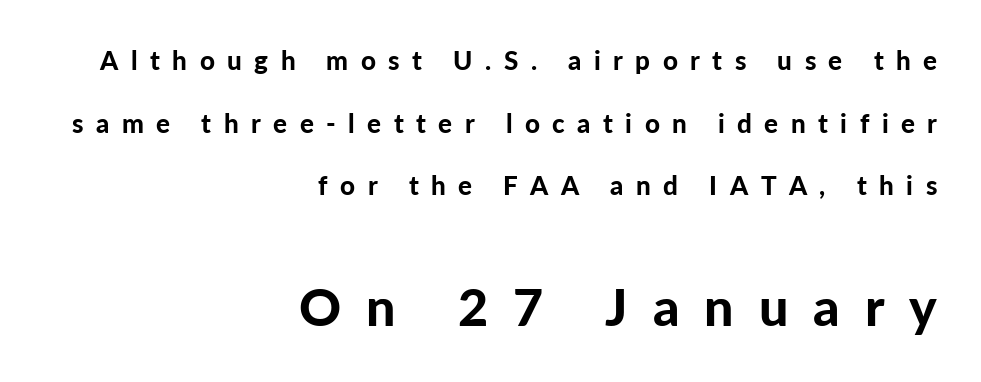
Which margin do the lines hug? The right one — the left edge is uneven. Students, this is bold: see how much ink each stroke carries. The designer dialed line spacing up above the default. The baseline area is clear.
